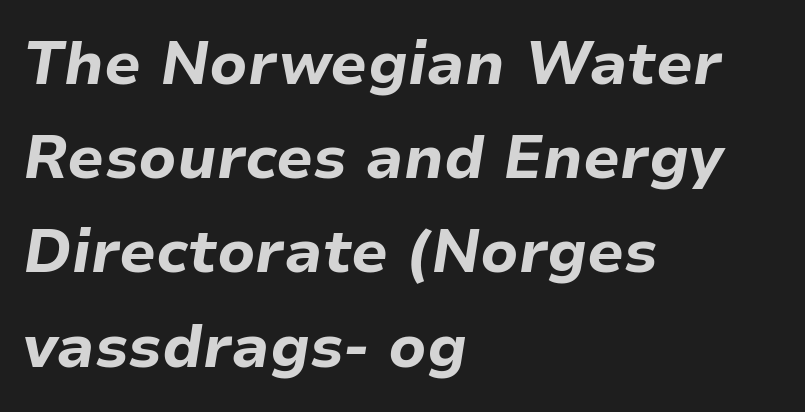
{"italic": "yes", "lean": "right", "slant_degrees": 9, "bold": "yes", "weight": "bold", "width": "normal", "stroke_contrast": "low", "x_height": "medium", "monospaced": "no", "underline": "no", "align": "left", "line_spacing": "normal", "line_spacing_ratio": 1.57, "letter_spacing": "normal", "letter_spacing_em": 0.0, "glyph_px": 60}
